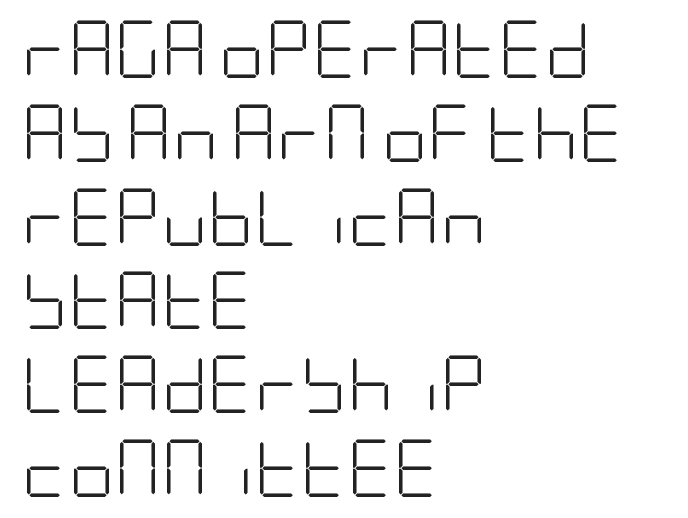
Q: Is the text bold? A: No.
Q: Is the text italic (slanted)? A: No, it is upright.
Q: Is the typeface a serif or a sans-serif typeface? A: Sans-serif.
Q: Is the text underlined? A: No.
Q: How is the paragraph aligned? A: Left-aligned.
Q: Is the spacing between letters normal or unusually wide? A: Normal.
Q: Is the spacing between lines tight, normal or loose? A: Normal.
Q: Width (condensed, normal, or wide)? A: Condensed.
Q: Stroke contrast? A: Low.
Q: x-height? A: Large.
